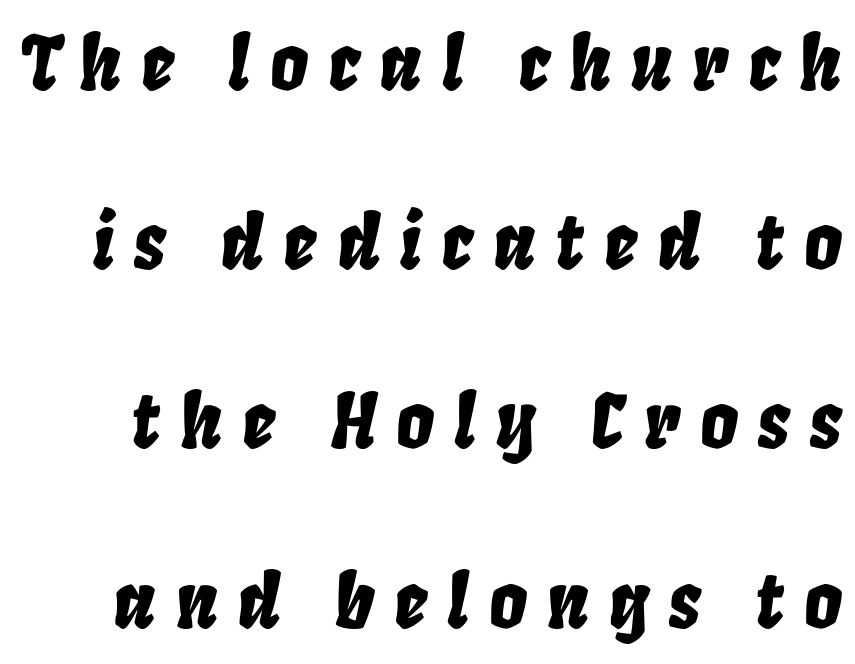
{"italic": "yes", "lean": "right", "slant_degrees": 8, "width": "condensed", "stroke_contrast": "low", "x_height": "large", "monospaced": "no", "underline": "no", "line_spacing": "loose", "line_spacing_ratio": 2.39, "letter_spacing": "wide", "letter_spacing_em": 0.26, "glyph_px": 75}
